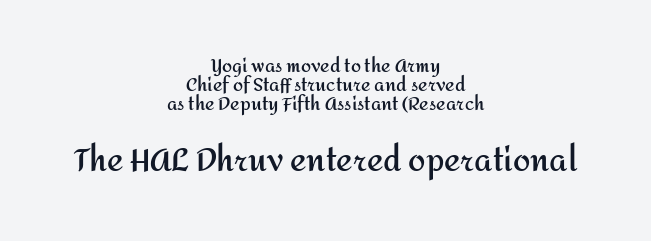
Q: Is the text bold? A: Yes.
Q: Is the text italic (slanted)? A: No, it is upright.
Q: Is the typeface a serif or a sans-serif typeface? A: Sans-serif.
Q: Is the text underlined? A: No.
Q: How is the paragraph aligned? A: Centered.
Q: Is the spacing between letters normal or unusually wide? A: Normal.
Q: Is the spacing between lines tight, normal or loose? A: Tight.
Q: Which block of text is set in a larger size, the first (top) or the second (bottom)? A: The second (bottom) one.
Q: Width (condensed, normal, or wide)? A: Normal.
Q: Stroke contrast? A: Medium.
Q: x-height? A: Medium.
Q: Monospaced? A: No.
